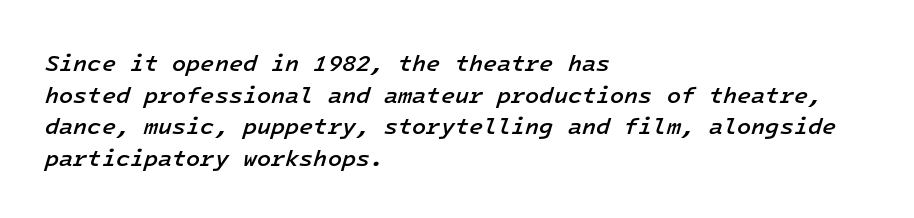
{"italic": "yes", "lean": "right", "slant_degrees": 16, "bold": "semi", "underline": "no", "align": "left", "line_spacing": "normal", "line_spacing_ratio": 1.37, "letter_spacing": "normal", "letter_spacing_em": 0.0, "glyph_px": 23}
